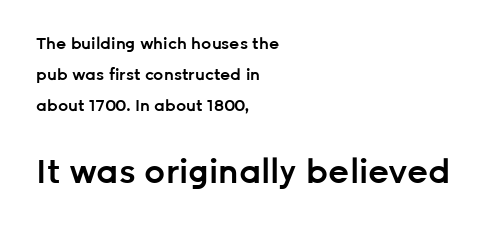
The image shows 33 px semibold sans-serif type, upright; set left-aligned, loose line spacing (1.94x), normal letter spacing, not underlined; the second (bottom) block is 2.06x larger; low stroke contrast and a medium x-height.
